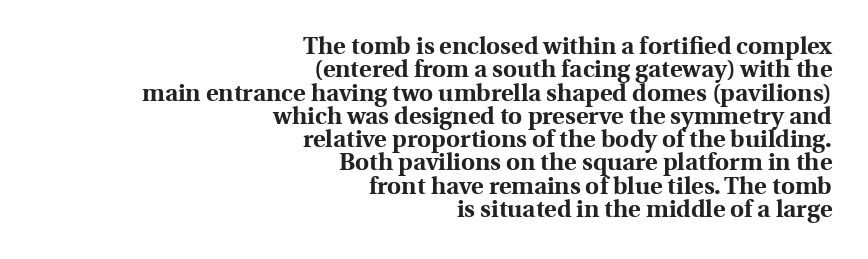
The image shows 24 px bold type, upright; set right-aligned, tight line spacing (0.97x), normal letter spacing, not underlined.
